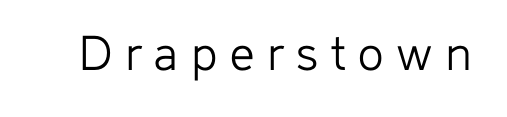
The image shows 54 px light sans-serif type, upright; set unusually wide letter spacing (+0.24 em), not underlined; low stroke contrast and a medium x-height.
